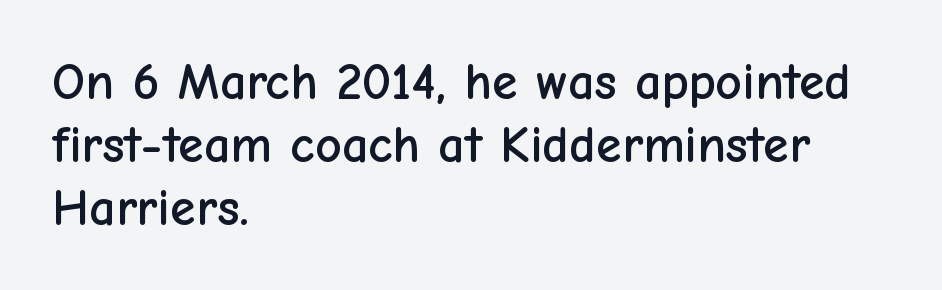
Q: Is the text italic (slanted)? A: No, it is upright.
Q: Is the typeface a serif or a sans-serif typeface? A: Sans-serif.
Q: Is the text underlined? A: No.
Q: How is the paragraph aligned? A: Left-aligned.
Q: Is the spacing between letters normal or unusually wide? A: Normal.
Q: Width (condensed, normal, or wide)? A: Normal.
Q: Stroke contrast? A: Low.
Q: x-height? A: Medium.
Q: Monospaced? A: No.
